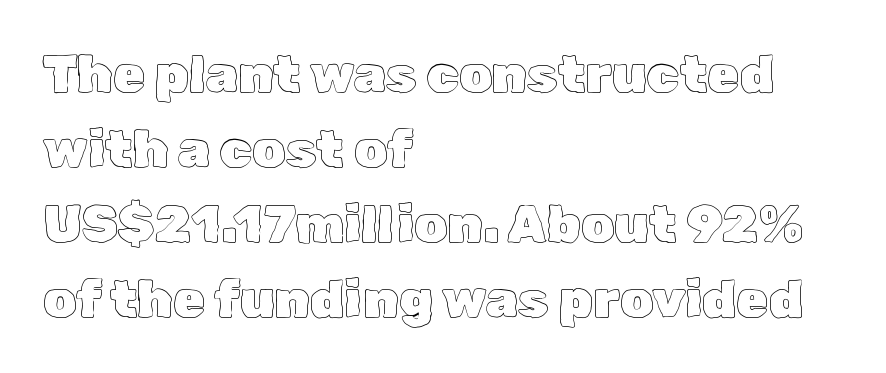
{"italic": "no", "width": "normal", "x_height": "medium", "monospaced": "no", "underline": "no", "align": "left", "line_spacing": "normal", "line_spacing_ratio": 1.44, "letter_spacing": "normal", "letter_spacing_em": 0.0, "glyph_px": 52}
